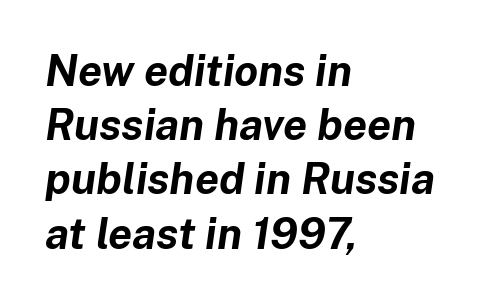
The image shows 43 px bold type, italic (leaning right); set left-aligned, normal line spacing (1.26x), normal letter spacing, not underlined; low stroke contrast and a medium x-height.
